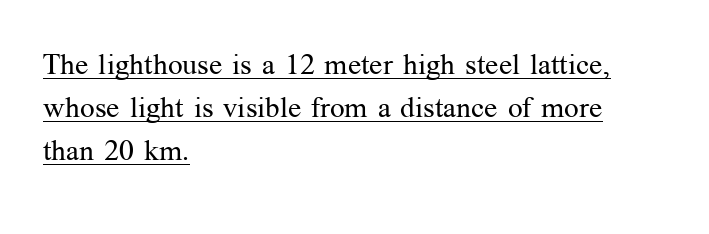
The image shows 29 px regular-weight serif type, upright; set left-aligned, normal line spacing (1.49x), normal letter spacing, underlined; medium stroke contrast and a medium x-height.
